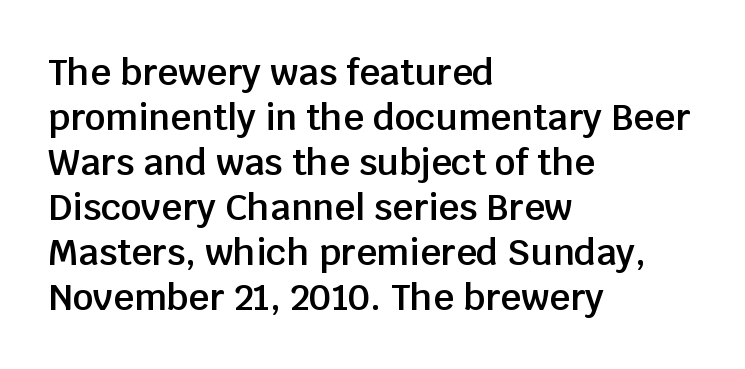
The image shows 36 px semibold sans-serif type, upright; set left-aligned, normal line spacing (1.25x), normal letter spacing, not underlined; low stroke contrast and a large x-height.
